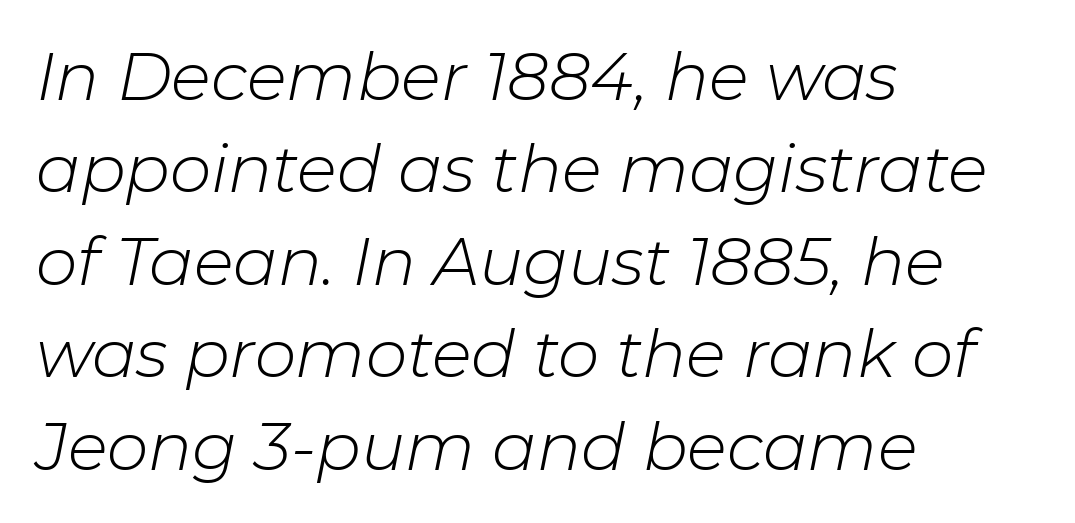
{"italic": "yes", "lean": "right", "slant_degrees": 11, "bold": "no", "weight": "light", "width": "normal", "stroke_contrast": "low", "x_height": "medium", "monospaced": "no", "underline": "no", "align": "left", "line_spacing": "normal", "line_spacing_ratio": 1.4, "letter_spacing": "normal", "letter_spacing_em": 0.0, "glyph_px": 66}
